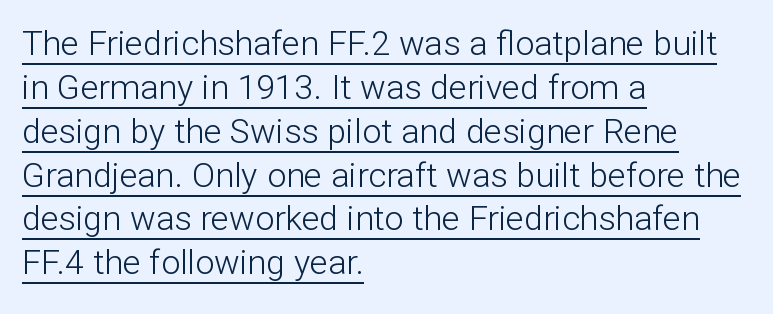
Q: Is the text bold? A: No.
Q: Is the text italic (slanted)? A: No, it is upright.
Q: Is the typeface a serif or a sans-serif typeface? A: Sans-serif.
Q: Is the text underlined? A: Yes.
Q: How is the paragraph aligned? A: Left-aligned.
Q: Is the spacing between letters normal or unusually wide? A: Normal.
Q: Is the spacing between lines tight, normal or loose? A: Normal.
Q: Width (condensed, normal, or wide)? A: Normal.
Q: Stroke contrast? A: Low.
Q: x-height? A: Medium.
Q: Monospaced? A: No.
